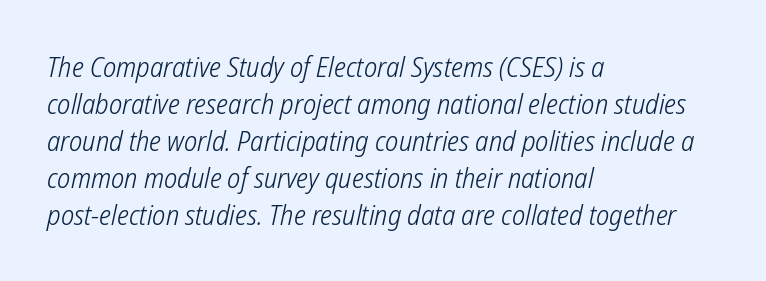
The image shows 28 px light, condensed sans-serif type; set left-aligned, normal line spacing (1.32x), normal letter spacing, not underlined; low stroke contrast and a medium x-height.
